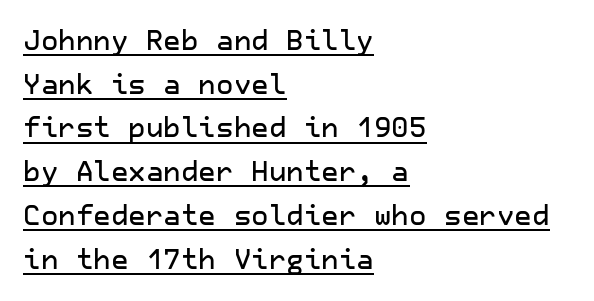
Q: Is the text italic (slanted)? A: No, it is upright.
Q: Is the text underlined? A: Yes.
Q: How is the paragraph aligned? A: Left-aligned.
Q: Is the spacing between letters normal or unusually wide? A: Normal.
Q: Is the spacing between lines tight, normal or loose? A: Normal.
